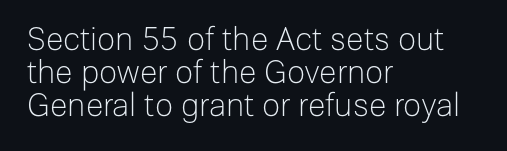
{"serif": "no", "italic": "no", "bold": "no", "weight": "light", "width": "normal", "stroke_contrast": "low", "x_height": "medium", "monospaced": "no", "underline": "no", "align": "left", "line_spacing": "tight", "line_spacing_ratio": 1.03, "letter_spacing": "normal", "letter_spacing_em": 0.0, "glyph_px": 32}
